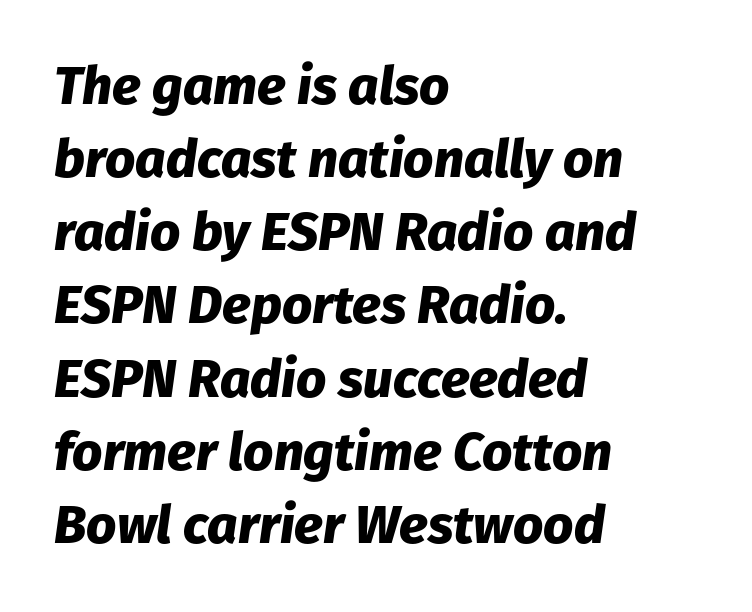
Q: Is the text bold? A: Yes.
Q: Is the text italic (slanted)? A: Yes, it leans right by about 8 degrees.
Q: Is the text underlined? A: No.
Q: How is the paragraph aligned? A: Left-aligned.
Q: Is the spacing between letters normal or unusually wide? A: Normal.
Q: Is the spacing between lines tight, normal or loose? A: Normal.
Q: Width (condensed, normal, or wide)? A: Normal.
Q: Stroke contrast? A: Low.
Q: x-height? A: Medium.
Q: Monospaced? A: No.
